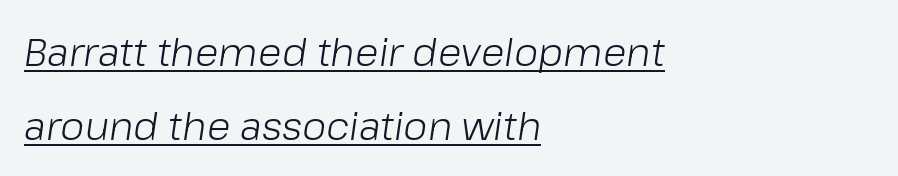
{"italic": "yes", "lean": "right", "slant_degrees": 8, "bold": "no", "weight": "light", "width": "normal", "stroke_contrast": "low", "x_height": "medium", "monospaced": "no", "underline": "yes", "align": "left", "line_spacing_ratio": 1.89, "letter_spacing": "normal", "letter_spacing_em": 0.0, "glyph_px": 39}
